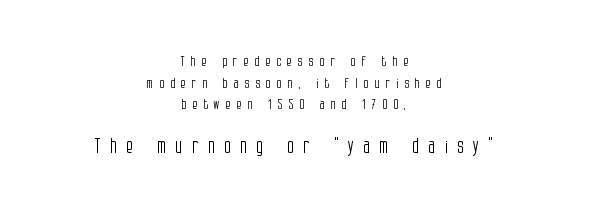
Q: Is the text bold? A: No.
Q: Is the text italic (slanted)? A: No, it is upright.
Q: Is the text underlined? A: No.
Q: How is the paragraph aligned? A: Centered.
Q: Is the spacing between letters normal or unusually wide? A: Unusually wide.
Q: Is the spacing between lines tight, normal or loose? A: Normal.
Q: Which block of text is set in a larger size, the first (top) or the second (bottom)? A: The second (bottom) one.
